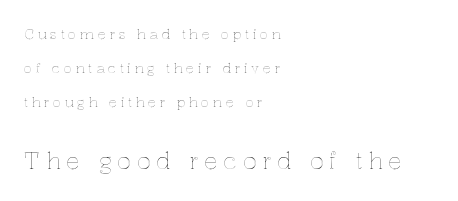
{"italic": "no", "underline": "no", "align": "left", "line_spacing": "loose", "line_spacing_ratio": 2.42, "letter_spacing": "wide", "letter_spacing_em": 0.25, "larger_block": "second", "size_ratio": 1.64, "glyph_px": 23}
